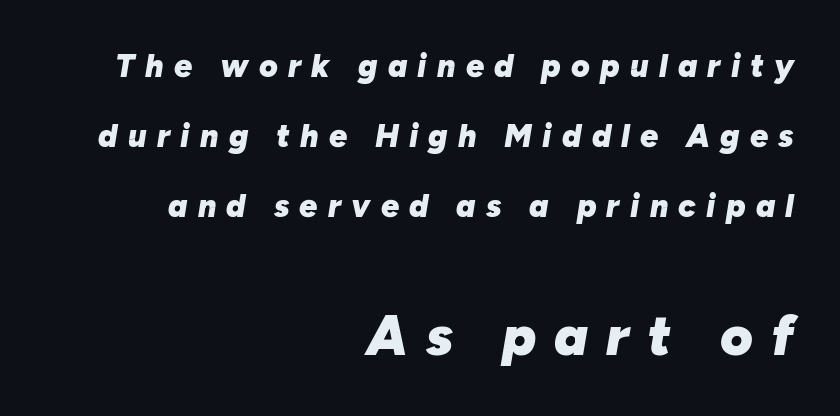
The more generous point size was reserved for the lower chunk. The passage shown leans; its letterforms are oblique. The face used here is proportionally spaced, like ordinary book or web type. Letter spacing: wide. The block of text is sparse from top to bottom, with ample space between rows. Teacher's note: observe the even right margin — that is flush-right alignment.
